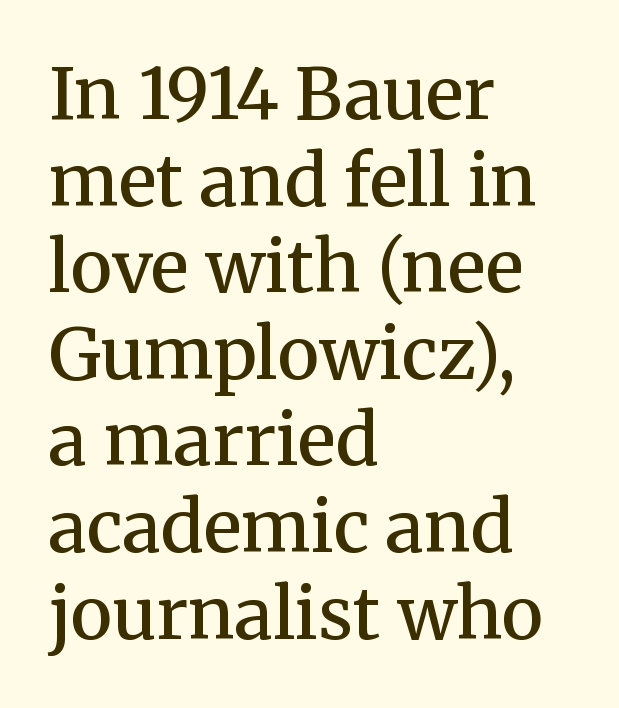
Is the block centered? No — it sits flush against the left margin. Italic? Not at all — the glyphs are vertical. Serif or sans? Serif — the stroke terminals have little feet. The rendering uses natural spacing where letterforms have individual widths. The area under the type is left untouched. As a designer I'd log this as weight 600, semibold.
